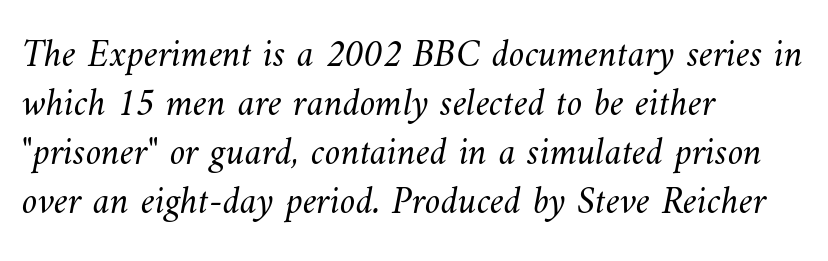
Characters follow at the spacing the type designer built in. Compared with typical paragraphs, the rows here are spaced about the same. A quiet, ordinary-to-light weight characterises the typeface. Each letter keeps its own natural width here, so spacing adapts to shape. Lines of text with bare space underneath.
